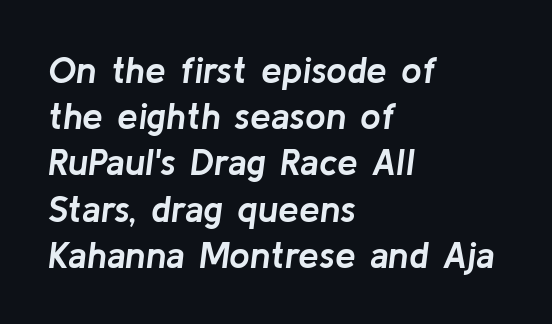
Q: Is the text bold? A: Yes.
Q: Is the text italic (slanted)? A: Yes, it leans right by about 8 degrees.
Q: Is the text underlined? A: No.
Q: How is the paragraph aligned? A: Left-aligned.
Q: Is the spacing between letters normal or unusually wide? A: Normal.
Q: Is the spacing between lines tight, normal or loose? A: Normal.
Q: Width (condensed, normal, or wide)? A: Normal.
Q: Stroke contrast? A: Low.
Q: x-height? A: Medium.
Q: Monospaced? A: No.
